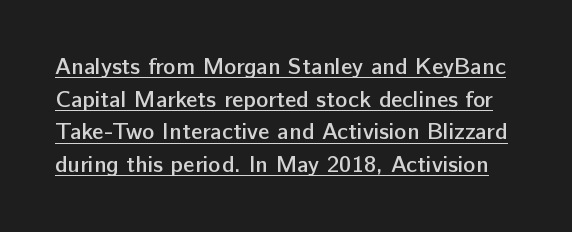
{"italic": "no", "bold": "semi", "underline": "yes", "line_spacing": "normal", "line_spacing_ratio": 1.42, "letter_spacing": "normal", "letter_spacing_em": 0.0, "glyph_px": 23}
